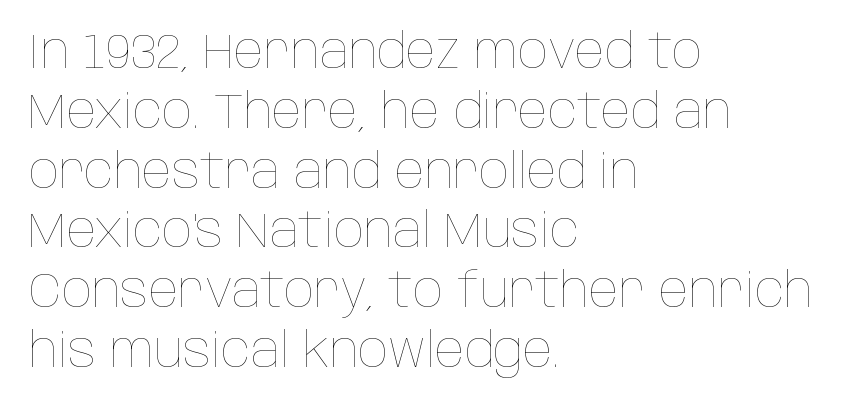
The image shows 49 px thin, condensed type, upright; set left-aligned, line spacing 1.22x, normal letter spacing, not underlined; low stroke contrast and a large x-height.
